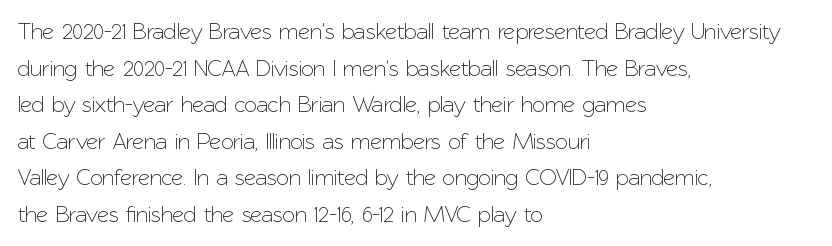
{"italic": "no", "underline": "no", "align": "left", "line_spacing": "normal", "line_spacing_ratio": 1.59, "letter_spacing": "normal", "letter_spacing_em": 0.0, "glyph_px": 23}
